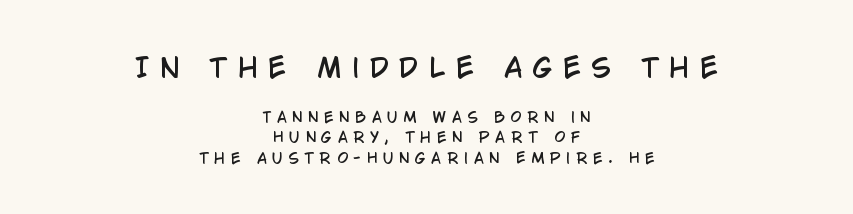
The image shows 26 px text type, upright; set centered, normal line spacing (1.44x), unusually wide letter spacing (+0.41 em), not underlined; the first (top) block is 1.86x larger.
